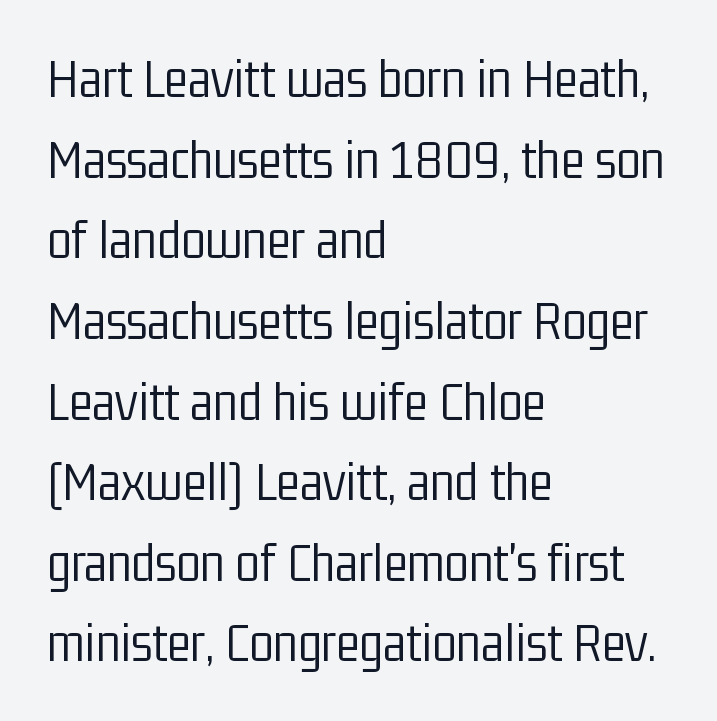
Q: Is the text bold? A: No.
Q: Is the text italic (slanted)? A: No, it is upright.
Q: Is the typeface a serif or a sans-serif typeface? A: Sans-serif.
Q: Is the text underlined? A: No.
Q: How is the paragraph aligned? A: Left-aligned.
Q: Is the spacing between letters normal or unusually wide? A: Normal.
Q: Is the spacing between lines tight, normal or loose? A: Normal.
Q: Width (condensed, normal, or wide)? A: Condensed.
Q: Stroke contrast? A: Low.
Q: x-height? A: Medium.
Q: Monospaced? A: No.
